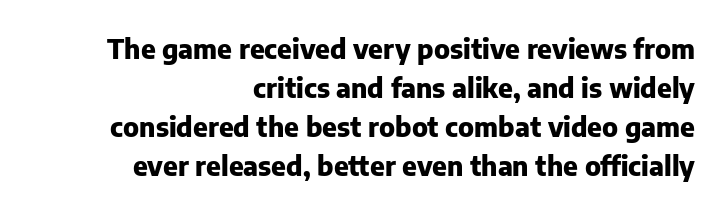
This is roman type, the default non-slanted kind. No word sits above an underline. The letters sit at their default tracking, neither squeezed nor spread. Regarding leading, the lines here are spaced in the standard way. Its strokes are broad and dark, the hallmark of bold type.
